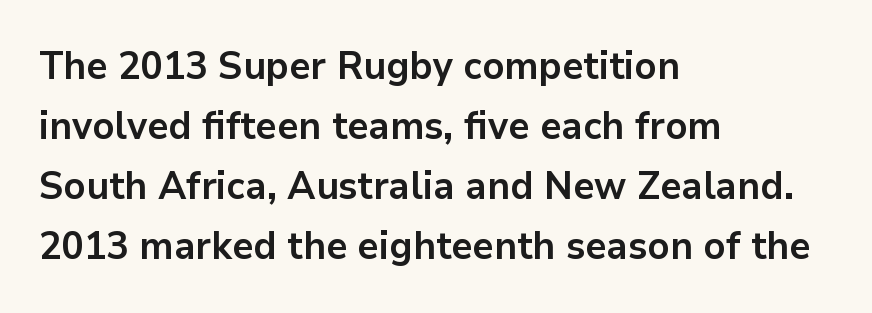
The image shows 39 px bold sans-serif type, upright; set left-aligned, normal line spacing (1.54x), normal letter spacing, not underlined; low stroke contrast and a medium x-height.
